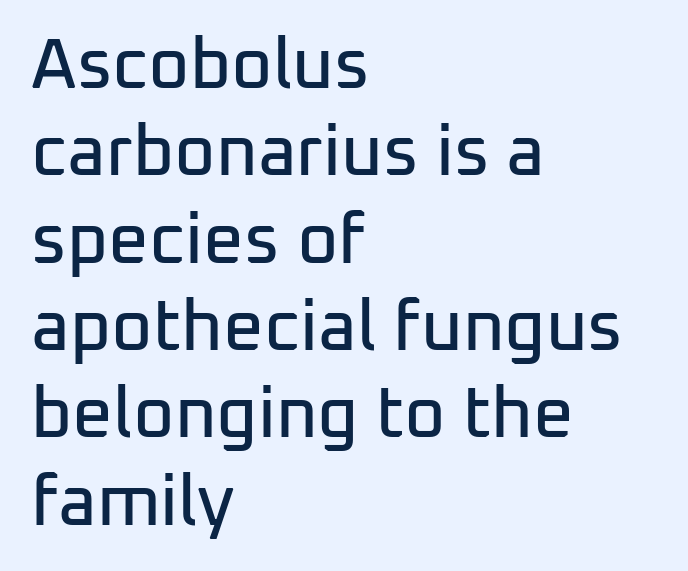
The image shows 71 px sans-serif type, upright; set left-aligned, line spacing 1.23x, normal letter spacing, not underlined; low stroke contrast and a medium x-height.
